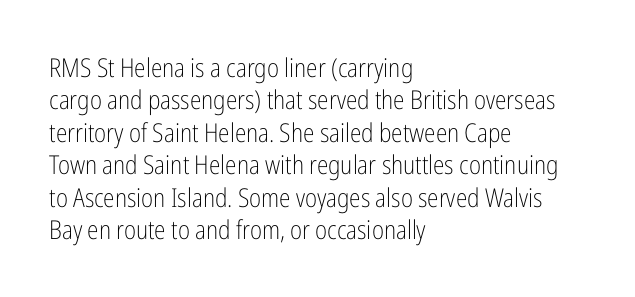
Q: Is the text bold? A: No.
Q: Is the text italic (slanted)? A: No, it is upright.
Q: Is the text underlined? A: No.
Q: How is the paragraph aligned? A: Left-aligned.
Q: Is the spacing between letters normal or unusually wide? A: Normal.
Q: Is the spacing between lines tight, normal or loose? A: Normal.
